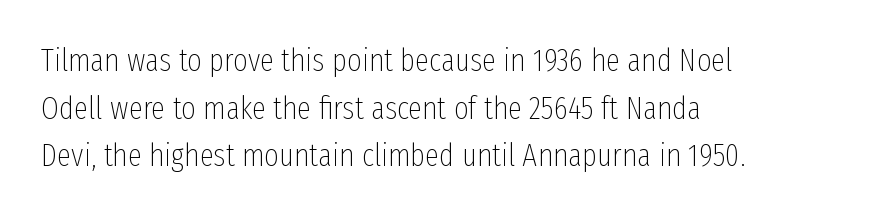
The image shows 32 px thin, condensed sans-serif type, upright; set left-aligned, normal line spacing (1.49x), normal letter spacing, not underlined; low stroke contrast and a medium x-height.
